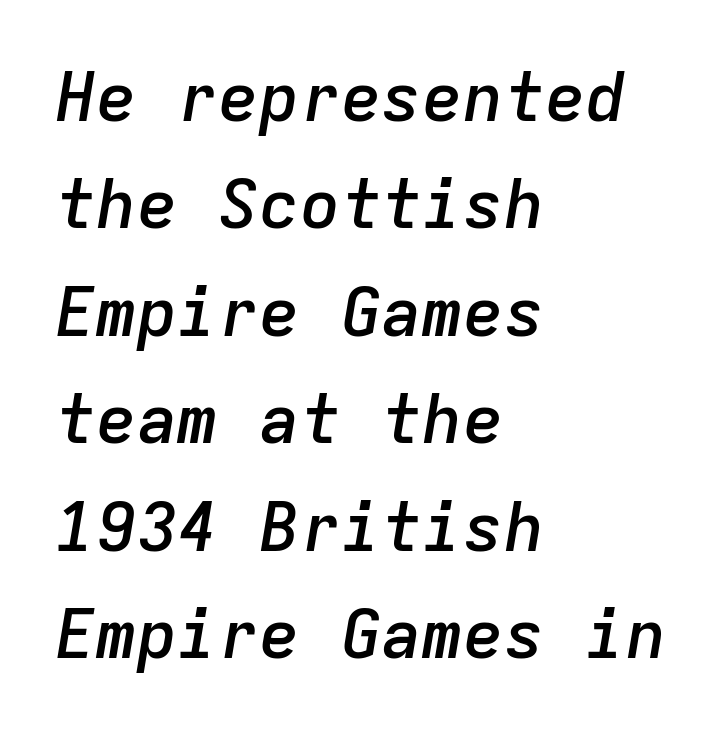
Normally led — the rows are evenly, conventionally spaced. Does extra space separate the letters? No, they use regular spacing. These lines carry some extra weight — a demibold, not a full bold. Rendered with sloped, italic letterforms.
